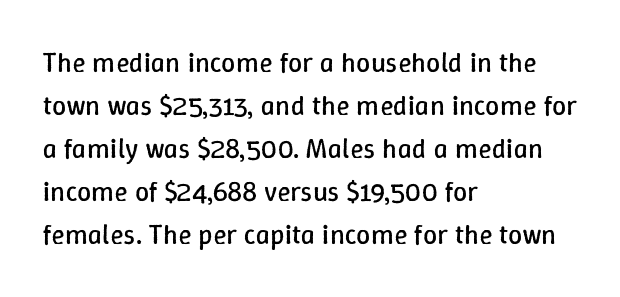
This sample has the flowing, uneven cadence of proportional lettering. Observe the ordinary spacing: letters are neighbours, not strangers. Notice how the stems are strictly vertical — no italics here. The paragraph shown leans on its left margin. This is not heavy type; no bold has been used. Descenders hang freely into open space.
